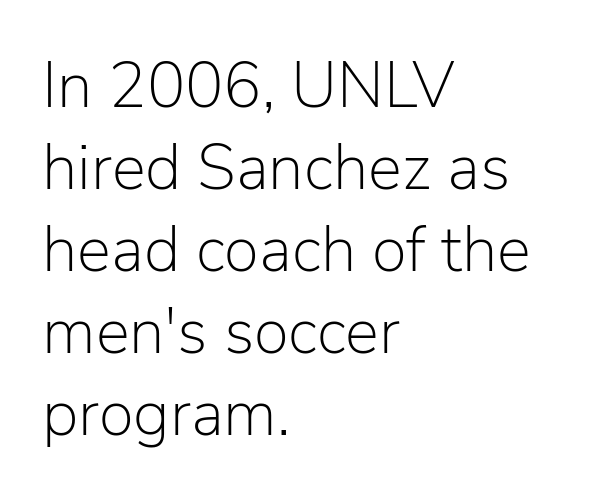
Spacing verdict: proportional, widths tailored to each character. Is the block centered? No — it sits flush against the left margin. The letterforms sit at book weight or below. In terms of leading, this rendering sits right in the middle.
